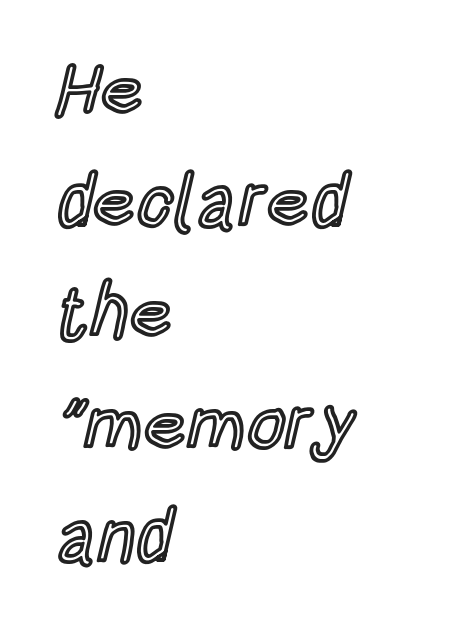
The area under the type is left untouched. Do the characters align in a grid? No, the font is proportional. In terms of letterspacing, this is plain default setting. These lines sit exactly where default settings would place them. A student would call this left alignment; a typographer would say flush left, rag right.
